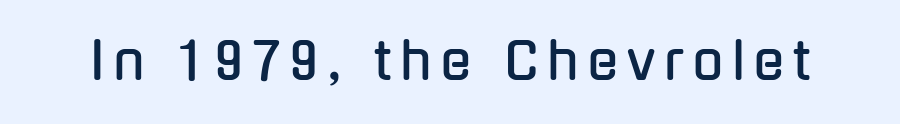
The image shows 51 px condensed sans-serif type, upright; set not underlined; low stroke contrast and a medium x-height.
